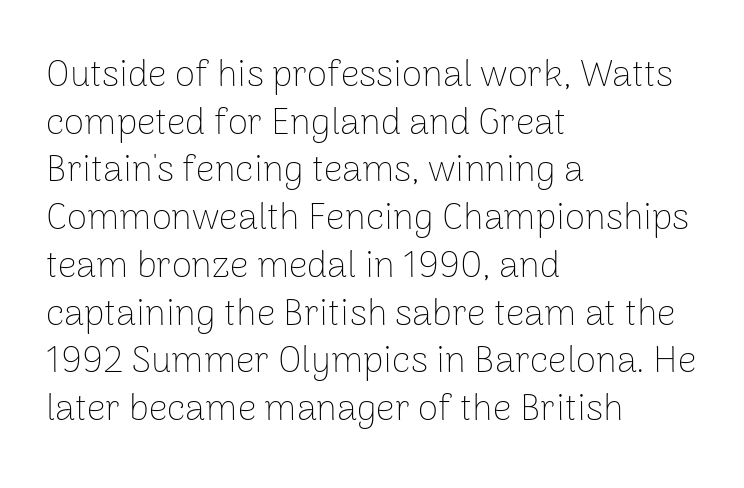
Q: Is the text bold? A: No.
Q: Is the text italic (slanted)? A: No, it is upright.
Q: Is the typeface a serif or a sans-serif typeface? A: Sans-serif.
Q: Is the text underlined? A: No.
Q: How is the paragraph aligned? A: Left-aligned.
Q: Is the spacing between letters normal or unusually wide? A: Normal.
Q: Is the spacing between lines tight, normal or loose? A: Normal.
Q: Width (condensed, normal, or wide)? A: Normal.
Q: Stroke contrast? A: Low.
Q: x-height? A: Medium.
Q: Monospaced? A: No.
